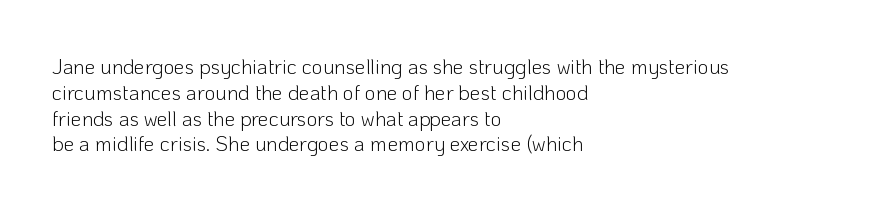
Visually the block forms a straight wall on the left and a jagged coastline on the right. This sample uses plain, unmodified letter spacing. The face looks like a standard text weight, possibly lighter. Check under the words: just untouched page. Does the lettering tilt? It doesn't — this is upright.
